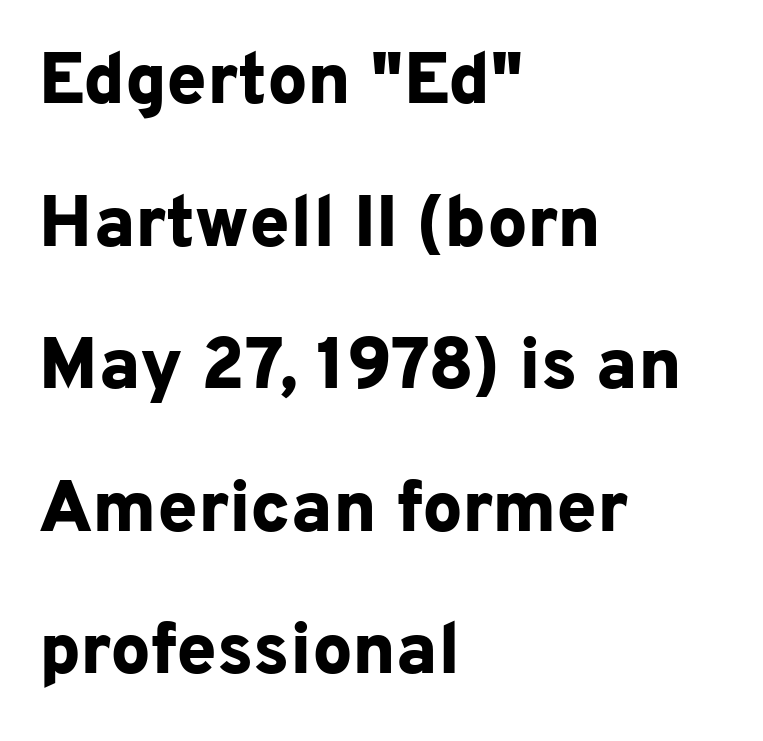
{"serif": "no", "italic": "no", "bold": "yes", "weight": "bold", "width": "normal", "stroke_contrast": "low", "x_height": "medium", "monospaced": "no", "underline": "no", "align": "left", "line_spacing": "loose", "line_spacing_ratio": 1.98, "letter_spacing": "normal", "letter_spacing_em": 0.0, "glyph_px": 72}
